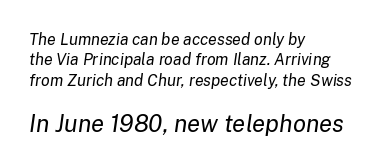
The image shows 24 px text type, italic (leaning right); set left-aligned, normal line spacing (1.27x), normal letter spacing, not underlined; the second (bottom) block is 1.5x larger.
